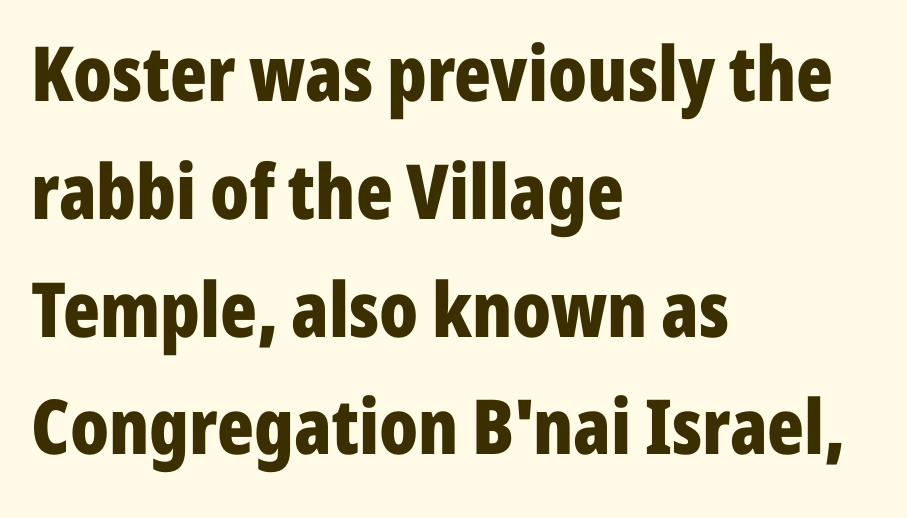
{"serif": "no", "italic": "no", "bold": "yes", "weight": "bold", "width": "condensed", "stroke_contrast": "low", "x_height": "medium", "monospaced": "no", "underline": "no", "align": "left", "line_spacing": "normal", "line_spacing_ratio": 1.55, "letter_spacing": "normal", "letter_spacing_em": 0.0, "glyph_px": 76}
